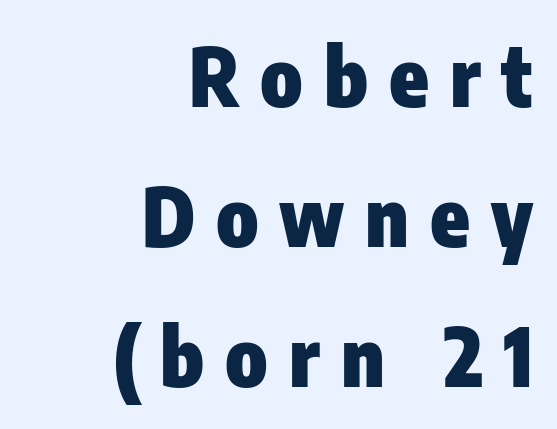
{"serif": "no", "italic": "no", "bold": "yes", "weight": "heavy", "width": "condensed", "stroke_contrast": "low", "x_height": "medium", "monospaced": "no", "underline": "no", "align": "right", "line_spacing_ratio": 1.75, "letter_spacing": "wide", "letter_spacing_em": 0.26, "glyph_px": 80}
